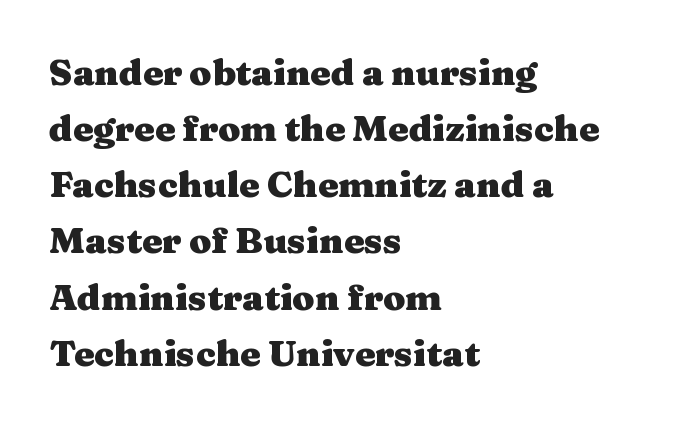
{"serif": "yes", "italic": "no", "bold": "yes", "weight": "heavy", "width": "wide", "stroke_contrast": "medium", "x_height": "medium", "monospaced": "no", "underline": "no", "align": "left", "line_spacing": "normal", "line_spacing_ratio": 1.56, "letter_spacing": "normal", "letter_spacing_em": 0.0, "glyph_px": 36}
